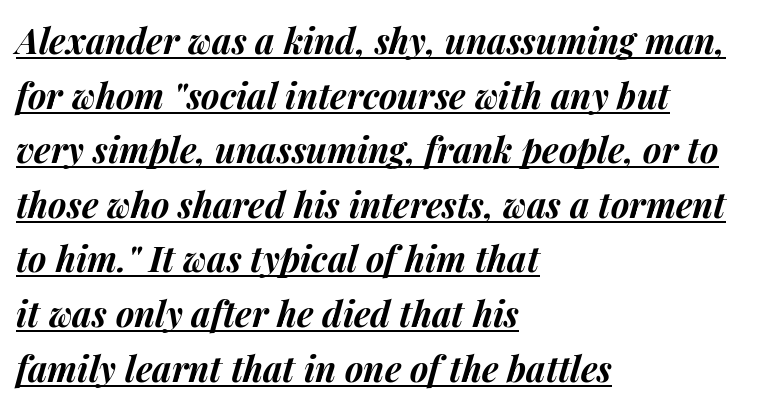
Q: Is the text bold? A: Yes.
Q: Is the text italic (slanted)? A: Yes, it leans right by about 14 degrees.
Q: Is the text underlined? A: Yes.
Q: How is the paragraph aligned? A: Left-aligned.
Q: Is the spacing between letters normal or unusually wide? A: Normal.
Q: Is the spacing between lines tight, normal or loose? A: Normal.
Q: Width (condensed, normal, or wide)? A: Normal.
Q: Stroke contrast? A: Medium.
Q: x-height? A: Medium.
Q: Monospaced? A: No.
